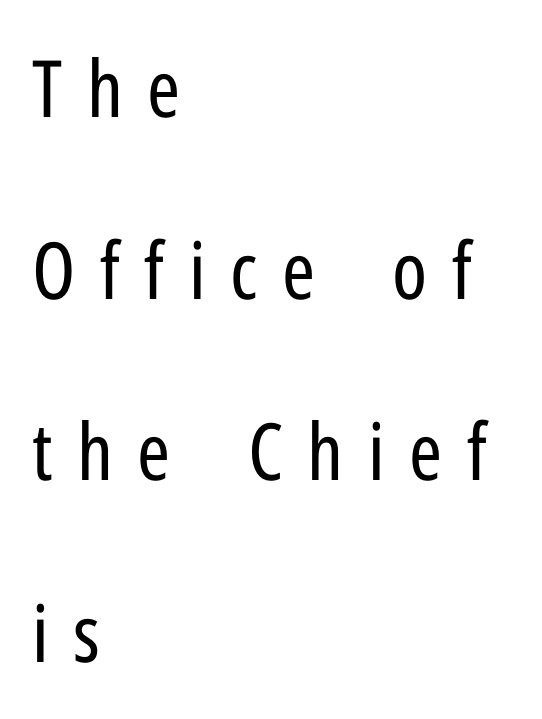
The image shows 79 px regular-weight, condensed sans-serif type, upright; set left-aligned, loose line spacing (2.3x), unusually wide letter spacing (+0.31 em), not underlined; low stroke contrast and a medium x-height.
